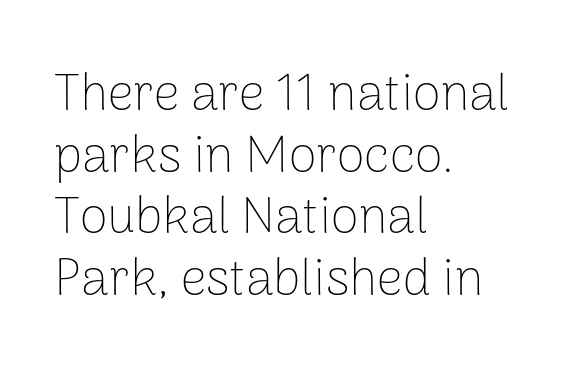
The image shows 51 px thin sans-serif type, upright; set left-aligned, line spacing 1.21x, normal letter spacing, not underlined; low stroke contrast and a medium x-height.
